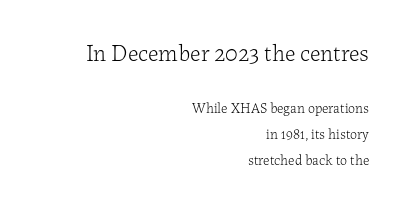
The image shows 23 px text type, upright; set right-aligned, line spacing 1.88x, normal letter spacing, not underlined; the first (top) block is 1.64x larger.
